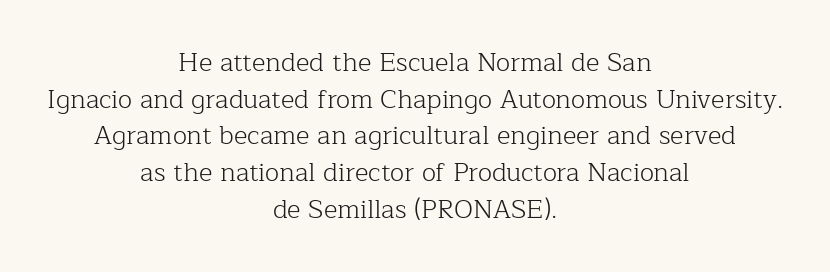
The image shows 26 px text type, upright; set centered, normal line spacing (1.41x), normal letter spacing, not underlined.
